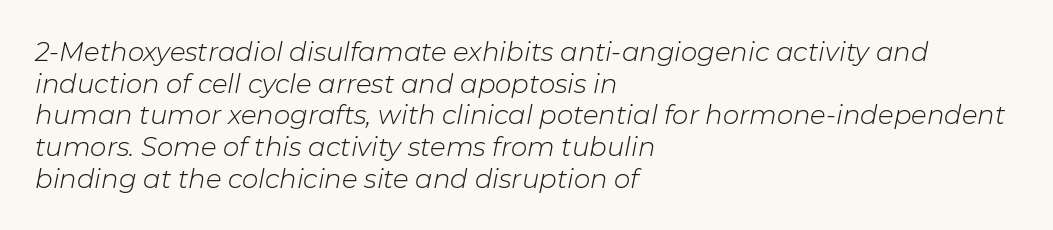
The image shows 26 px text type, italic (leaning right); set left-aligned, line spacing 1.22x, normal letter spacing, not underlined.
